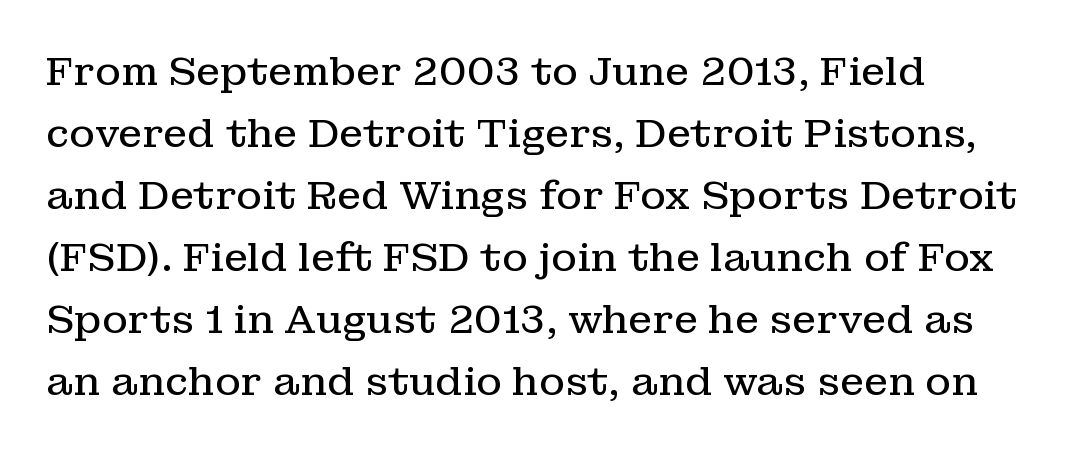
{"serif": "yes", "italic": "no", "bold": "no", "weight": "regular", "width": "normal", "stroke_contrast": "low", "x_height": "medium", "monospaced": "no", "underline": "no", "align": "left", "line_spacing": "normal", "line_spacing_ratio": 1.59, "letter_spacing": "normal", "letter_spacing_em": 0.0, "glyph_px": 39}
